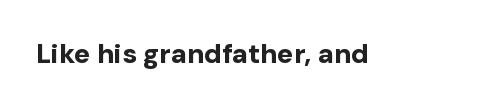
The image shows 27 px bold type, upright; set normal letter spacing, not underlined.
